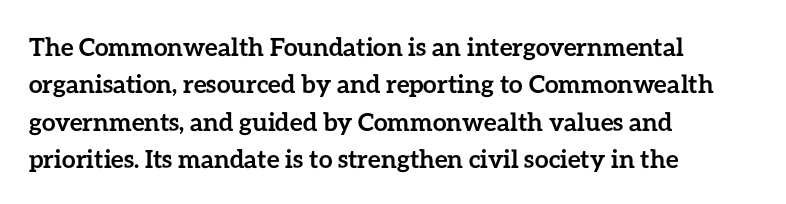
Baseline-to-baseline distance is the conventional proportion of letter height. The typesetter chose a ragged-right arrangement here. The zone under the glyphs is completely vacant. Typesetter's note: full bold, strokes at maximum text heaviness. In terms of posture, this sample is upright. The horizontal fit of the characters is conventional and even.
